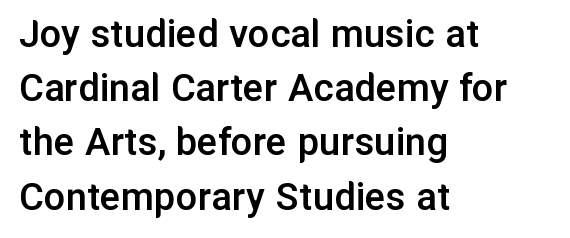
Q: Is the text bold? A: Semi-bold.
Q: Is the text italic (slanted)? A: No, it is upright.
Q: Is the typeface a serif or a sans-serif typeface? A: Sans-serif.
Q: Is the text underlined? A: No.
Q: How is the paragraph aligned? A: Left-aligned.
Q: Is the spacing between letters normal or unusually wide? A: Normal.
Q: Is the spacing between lines tight, normal or loose? A: Normal.
Q: Width (condensed, normal, or wide)? A: Normal.
Q: Stroke contrast? A: Low.
Q: x-height? A: Medium.
Q: Monospaced? A: No.
